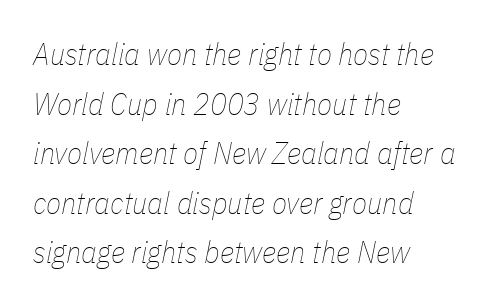
{"italic": "yes", "lean": "right", "slant_degrees": 11, "bold": "no", "weight": "thin", "width": "condensed", "stroke_contrast": "low", "x_height": "medium", "monospaced": "no", "underline": "no", "align": "left", "line_spacing": "normal", "line_spacing_ratio": 1.6, "letter_spacing": "normal", "letter_spacing_em": 0.0, "glyph_px": 31}
